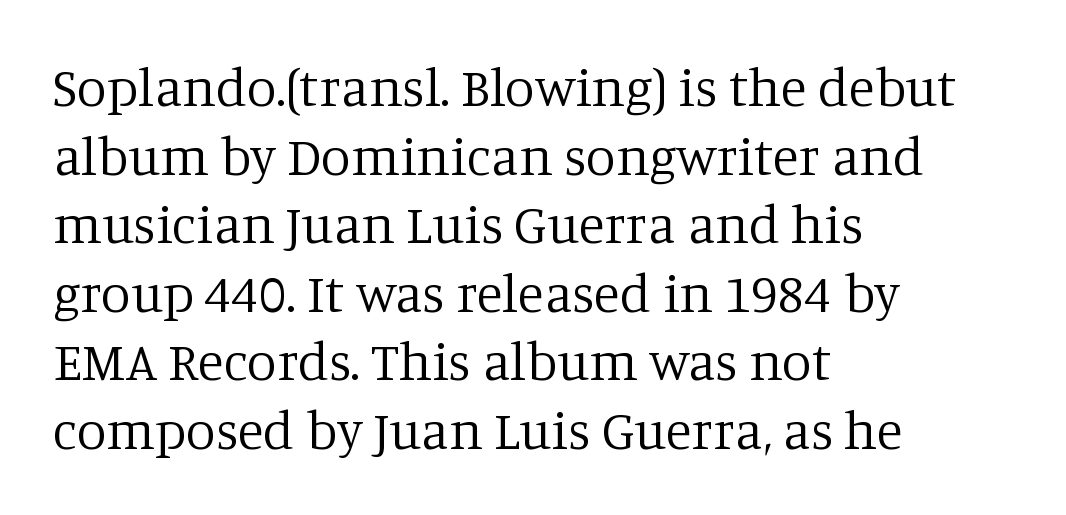
The font is comparable to plain body text, perhaps lighter. Tracking here is standard; glyphs follow each other at the usual distance. The typography opts for an upright posture over an oblique one. You could not count columns in this text — the font is proportionally spaced. Has an underline been added? It has not.
